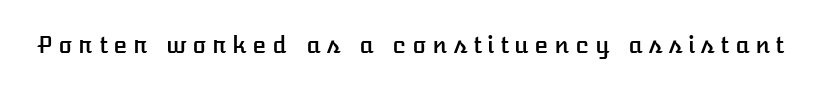
The image shows 23 px text type, upright; set unusually wide letter spacing (+0.25 em), not underlined.
